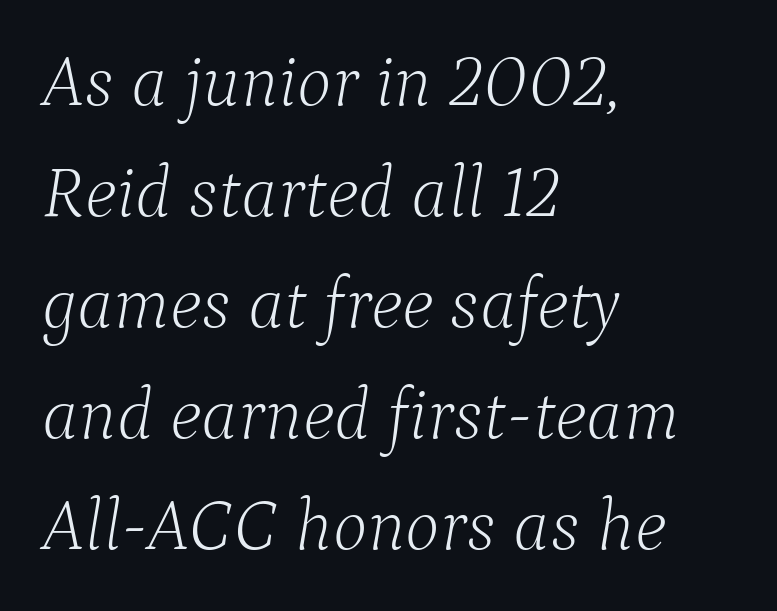
The image shows 73 px light serif type, italic (leaning right); set left-aligned, normal line spacing (1.52x), normal letter spacing, not underlined; low stroke contrast and a medium x-height.
